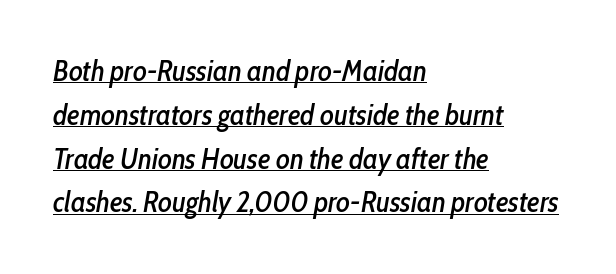
Q: Is the text italic (slanted)? A: Yes, it leans right by about 10 degrees.
Q: Is the text underlined? A: Yes.
Q: How is the paragraph aligned? A: Left-aligned.
Q: Is the spacing between letters normal or unusually wide? A: Normal.
Q: Is the spacing between lines tight, normal or loose? A: Normal.
Q: Width (condensed, normal, or wide)? A: Condensed.
Q: Stroke contrast? A: Low.
Q: x-height? A: Medium.
Q: Monospaced? A: No.
